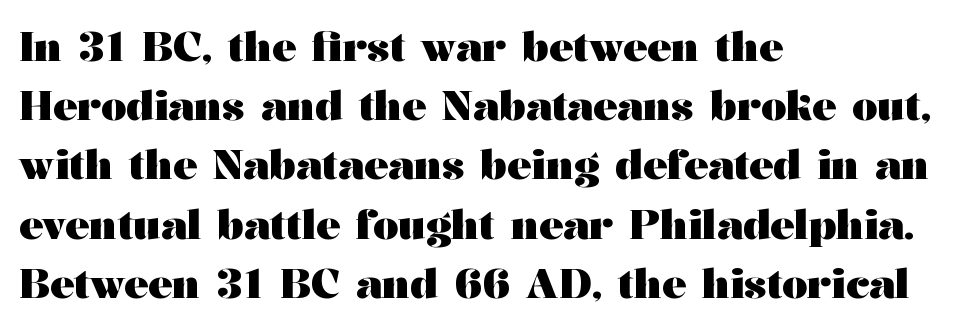
{"serif": "yes", "italic": "no", "bold": "yes", "weight": "heavy", "width": "wide", "stroke_contrast": "medium", "x_height": "medium", "monospaced": "no", "underline": "no", "align": "left", "line_spacing": "normal", "line_spacing_ratio": 1.48, "letter_spacing": "normal", "letter_spacing_em": 0.0, "glyph_px": 40}
